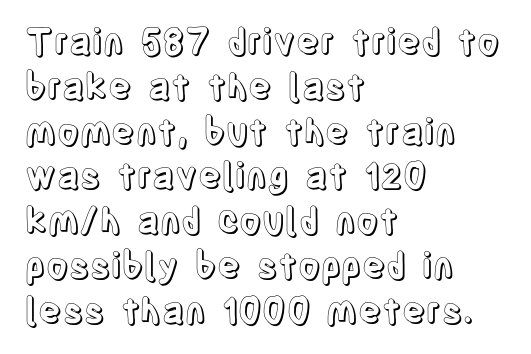
Q: Is the text italic (slanted)? A: No, it is upright.
Q: Is the text underlined? A: No.
Q: How is the paragraph aligned? A: Left-aligned.
Q: Is the spacing between letters normal or unusually wide? A: Normal.
Q: Is the spacing between lines tight, normal or loose? A: Normal.
Q: Width (condensed, normal, or wide)? A: Condensed.
Q: x-height? A: Large.
Q: Monospaced? A: No.
